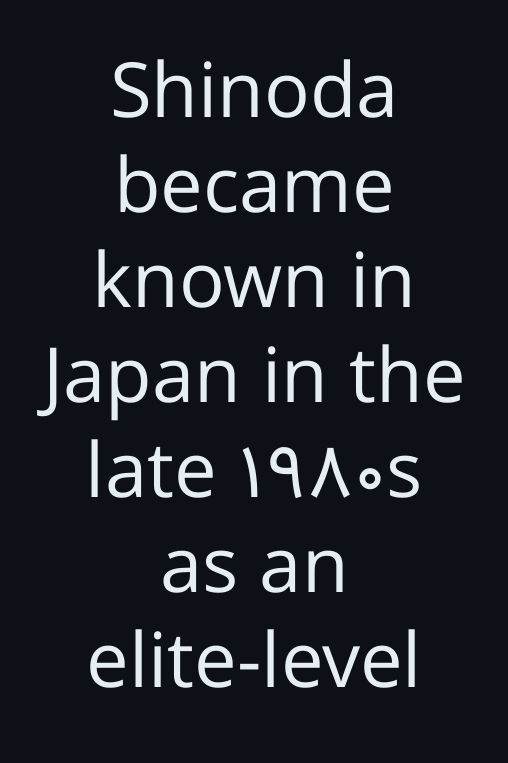
The image shows 76 px regular-weight sans-serif type, upright; set centered, normal line spacing (1.25x), normal letter spacing, not underlined; low stroke contrast and a medium x-height.
